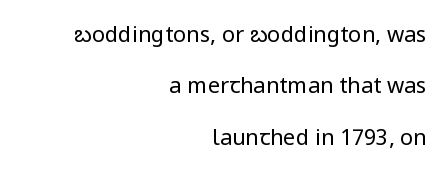
The image shows 22 px text type, upright; set right-aligned, loose line spacing (2.33x), normal letter spacing, not underlined.
